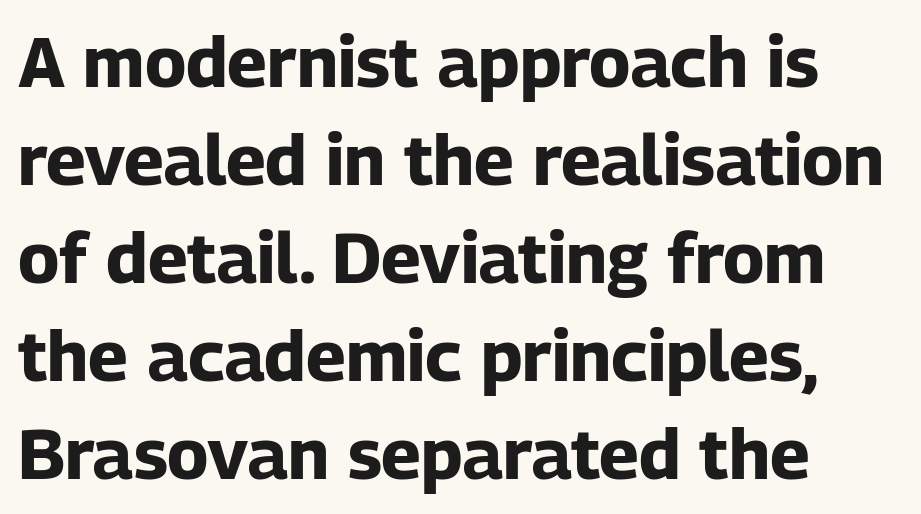
{"serif": "no", "italic": "no", "bold": "yes", "weight": "bold", "width": "normal", "stroke_contrast": "low", "x_height": "medium", "monospaced": "no", "underline": "no", "align": "left", "line_spacing": "normal", "line_spacing_ratio": 1.38, "letter_spacing": "normal", "letter_spacing_em": 0.0, "glyph_px": 71}
